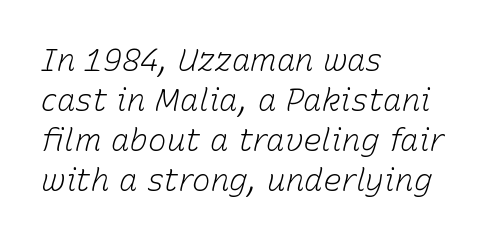
The image shows 31 px light type, italic (leaning right); set left-aligned, normal line spacing (1.29x), normal letter spacing, not underlined; low stroke contrast and a medium x-height.
